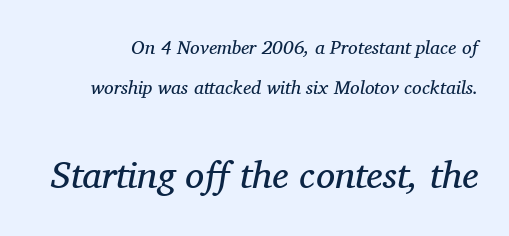
Q: Is the text bold? A: No.
Q: Is the text italic (slanted)? A: Yes, it leans right by about 11 degrees.
Q: Is the typeface a serif or a sans-serif typeface? A: Serif.
Q: Is the text underlined? A: No.
Q: Is the spacing between letters normal or unusually wide? A: Normal.
Q: Is the spacing between lines tight, normal or loose? A: Loose.
Q: Which block of text is set in a larger size, the first (top) or the second (bottom)? A: The second (bottom) one.
Q: Width (condensed, normal, or wide)? A: Normal.
Q: Stroke contrast? A: Medium.
Q: x-height? A: Medium.
Q: Monospaced? A: No.
